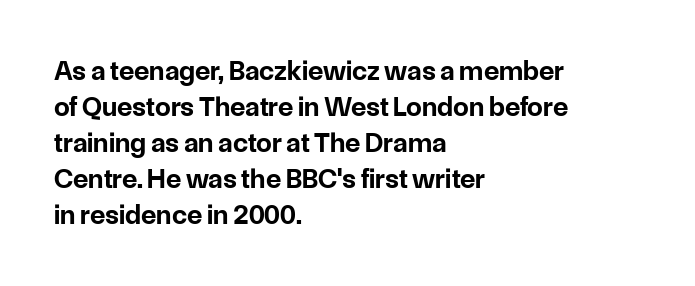
The image shows 28 px bold sans-serif type, upright; set left-aligned, normal line spacing (1.29x), normal letter spacing, not underlined; low stroke contrast and a medium x-height.
